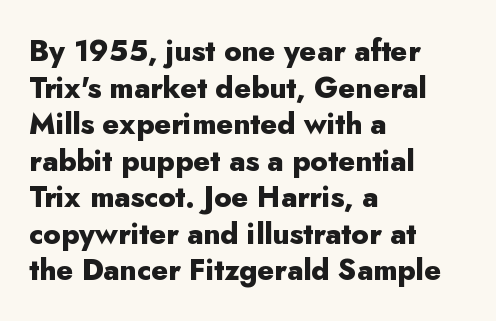
Q: Is the text bold? A: Yes.
Q: Is the text italic (slanted)? A: No, it is upright.
Q: Is the typeface a serif or a sans-serif typeface? A: Sans-serif.
Q: Is the text underlined? A: No.
Q: How is the paragraph aligned? A: Left-aligned.
Q: Is the spacing between letters normal or unusually wide? A: Normal.
Q: Is the spacing between lines tight, normal or loose? A: Normal.
Q: Width (condensed, normal, or wide)? A: Normal.
Q: Stroke contrast? A: Low.
Q: x-height? A: Small.
Q: Monospaced? A: No.
